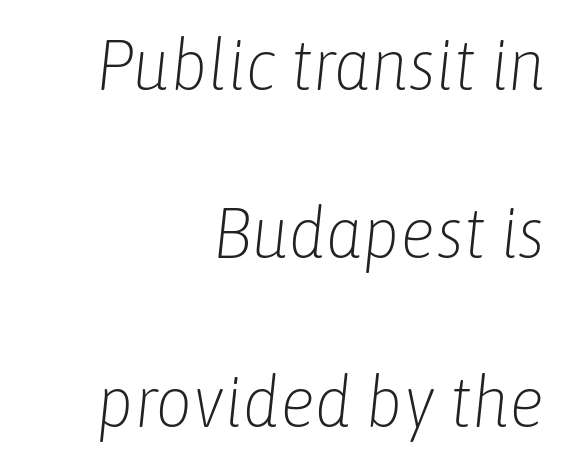
Q: Is the text bold? A: No.
Q: Is the text italic (slanted)? A: Yes, it leans right by about 6 degrees.
Q: Is the text underlined? A: No.
Q: How is the paragraph aligned? A: Right-aligned.
Q: Is the spacing between letters normal or unusually wide? A: Normal.
Q: Is the spacing between lines tight, normal or loose? A: Loose.
Q: Width (condensed, normal, or wide)? A: Condensed.
Q: Stroke contrast? A: Low.
Q: x-height? A: Medium.
Q: Monospaced? A: No.
